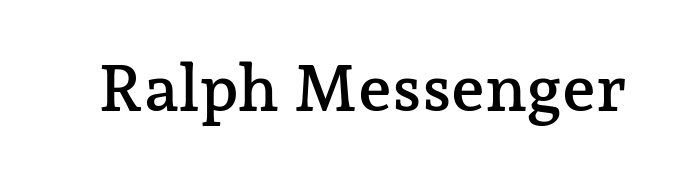
The image shows 66 px serif type, upright; set normal letter spacing, not underlined; low stroke contrast and a medium x-height.
